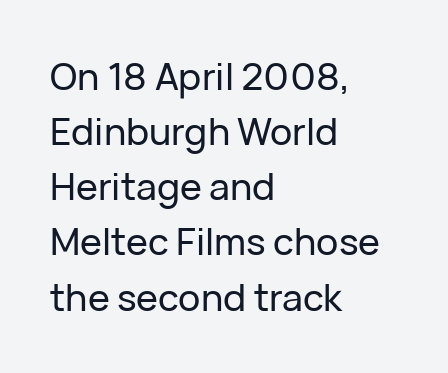
{"serif": "no", "italic": "no", "width": "normal", "stroke_contrast": "low", "x_height": "medium", "monospaced": "no", "underline": "no", "align": "left", "line_spacing": "normal", "line_spacing_ratio": 1.49, "letter_spacing": "normal", "letter_spacing_em": 0.0, "glyph_px": 37}
